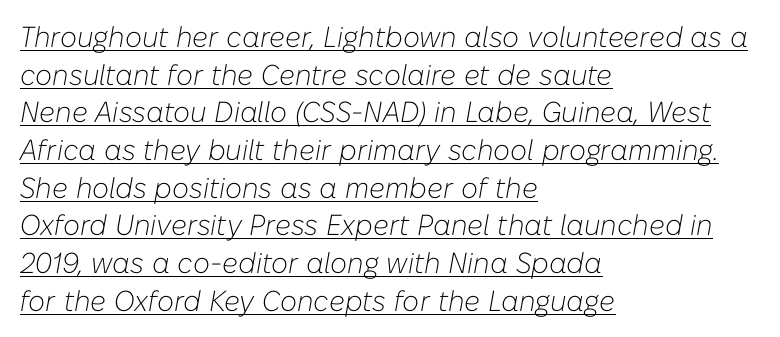
{"italic": "yes", "lean": "right", "slant_degrees": 10, "bold": "no", "weight": "light", "width": "normal", "stroke_contrast": "low", "x_height": "medium", "monospaced": "no", "underline": "yes", "align": "left", "line_spacing": "normal", "line_spacing_ratio": 1.3, "letter_spacing": "normal", "letter_spacing_em": 0.0, "glyph_px": 29}
